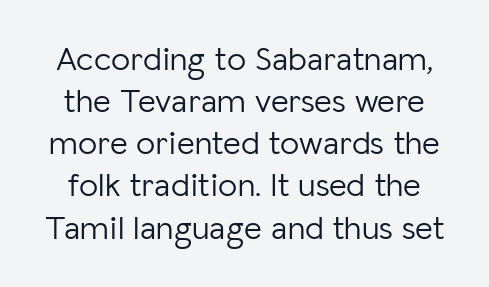
The image shows 34 px light sans-serif type, upright; set line spacing 1.24x, normal letter spacing, not underlined; low stroke contrast and a medium x-height.
